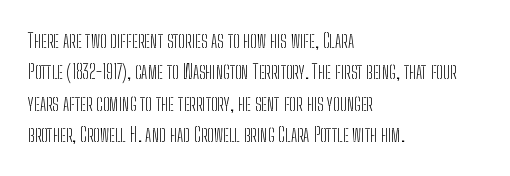
Q: Is the text bold? A: No.
Q: Is the text italic (slanted)? A: No, it is upright.
Q: Is the text underlined? A: No.
Q: How is the paragraph aligned? A: Left-aligned.
Q: Is the spacing between letters normal or unusually wide? A: Normal.
Q: Is the spacing between lines tight, normal or loose? A: Normal.
